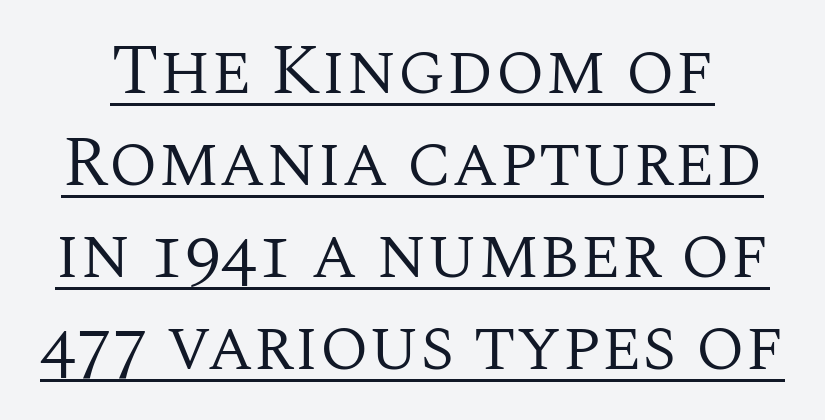
Looks like regular typesetting: each glyph gets only the width it needs. Is the letter spacing exaggerated? No — it looks like the ordinary default. Notice how a bar underscores the lettering throughout. Unbolded letterforms with no extra heft. The line-height multiplier appears to be the usual default.
